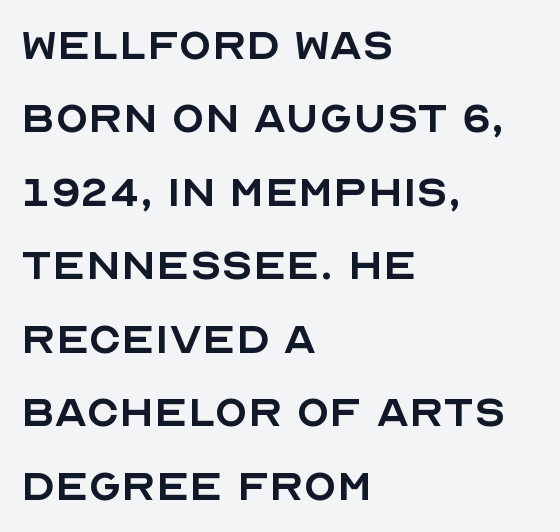
Q: Is the text bold? A: No.
Q: Is the text italic (slanted)? A: No, it is upright.
Q: Is the typeface a serif or a sans-serif typeface? A: Sans-serif.
Q: Is the text underlined? A: No.
Q: How is the paragraph aligned? A: Left-aligned.
Q: Is the spacing between letters normal or unusually wide? A: Normal.
Q: Is the spacing between lines tight, normal or loose? A: Normal.
Q: Width (condensed, normal, or wide)? A: Normal.
Q: x-height? A: Large.
Q: Monospaced? A: No.
